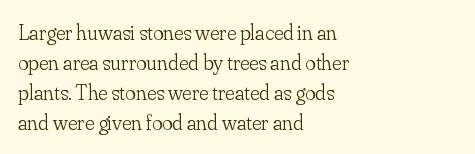
{"italic": "no", "bold": "no", "underline": "no", "align": "left", "line_spacing": "normal", "line_spacing_ratio": 1.36, "letter_spacing": "normal", "letter_spacing_em": 0.0, "glyph_px": 22}
